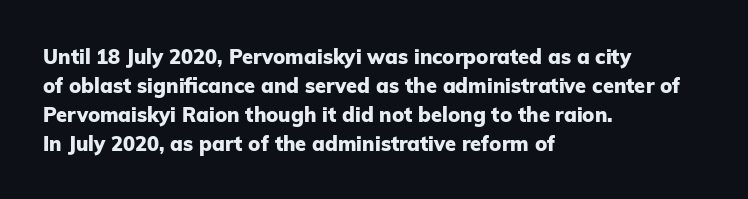
Q: Is the text bold? A: Yes.
Q: Is the text italic (slanted)? A: No, it is upright.
Q: Is the text underlined? A: No.
Q: How is the paragraph aligned? A: Left-aligned.
Q: Is the spacing between letters normal or unusually wide? A: Normal.
Q: Is the spacing between lines tight, normal or loose? A: Normal.
